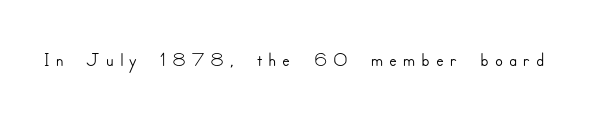
The image shows 29 px sans-serif type, upright; set unusually wide letter spacing (+0.2 em), not underlined; low stroke contrast and a small x-height.
